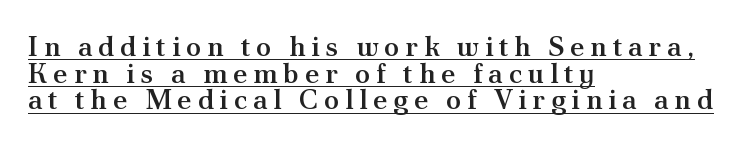
{"serif": "yes", "italic": "no", "bold": "semi", "weight": "semibold", "width": "normal", "stroke_contrast": "medium", "x_height": "small", "monospaced": "no", "underline": "yes", "align": "left", "line_spacing": "tight", "line_spacing_ratio": 0.95, "letter_spacing": "wide", "letter_spacing_em": 0.2, "glyph_px": 28}
